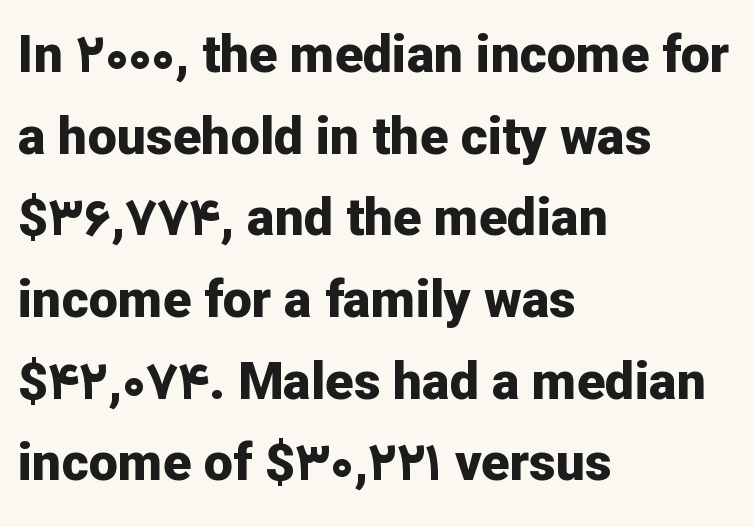
The words here are not underlined. Varying glyph widths throughout — classic text-font behaviour. Observe the absence of serifs on each vertical stroke in this sample. Whoever set this chose a conventional vertical rhythm. A dark, heavy texture on the line: the type is bold.
